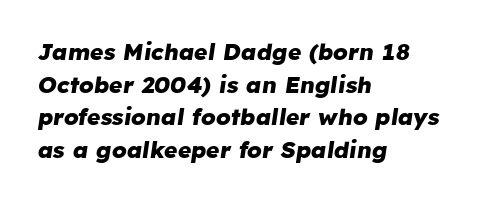
Q: Is the text bold? A: Yes.
Q: Is the text italic (slanted)? A: Yes, it leans right by about 8 degrees.
Q: Is the text underlined? A: No.
Q: How is the paragraph aligned? A: Left-aligned.
Q: Is the spacing between letters normal or unusually wide? A: Normal.
Q: Is the spacing between lines tight, normal or loose? A: Normal.
